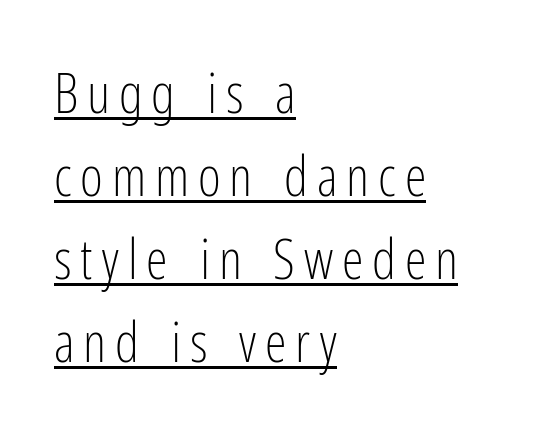
{"serif": "no", "italic": "no", "bold": "no", "weight": "light", "width": "condensed", "stroke_contrast": "low", "x_height": "medium", "monospaced": "no", "underline": "yes", "align": "left", "line_spacing": "normal", "line_spacing_ratio": 1.51, "glyph_px": 55}
